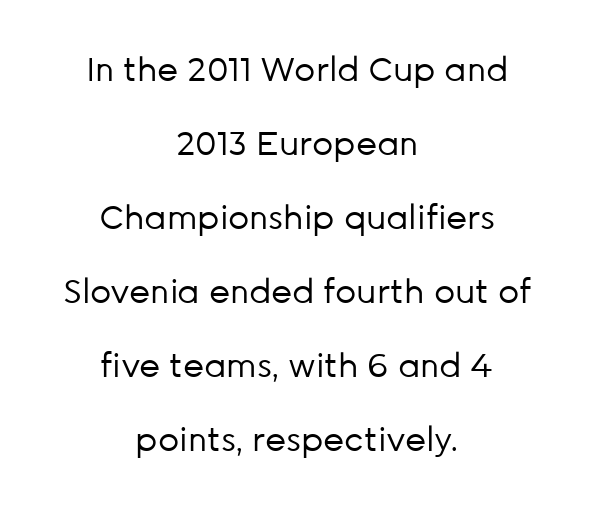
{"serif": "no", "italic": "no", "bold": "no", "weight": "regular", "width": "normal", "stroke_contrast": "low", "x_height": "medium", "monospaced": "no", "underline": "no", "align": "center", "line_spacing": "loose", "line_spacing_ratio": 2.24, "letter_spacing": "normal", "letter_spacing_em": 0.0, "glyph_px": 33}
